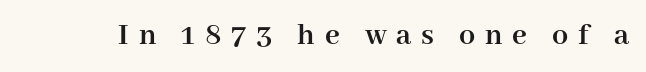
Q: Is the text bold? A: Yes.
Q: Is the text italic (slanted)? A: No, it is upright.
Q: Is the typeface a serif or a sans-serif typeface? A: Serif.
Q: Is the text underlined? A: No.
Q: Is the spacing between letters normal or unusually wide? A: Unusually wide.
Q: Width (condensed, normal, or wide)? A: Normal.
Q: Stroke contrast? A: High.
Q: x-height? A: Medium.
Q: Monospaced? A: No.
